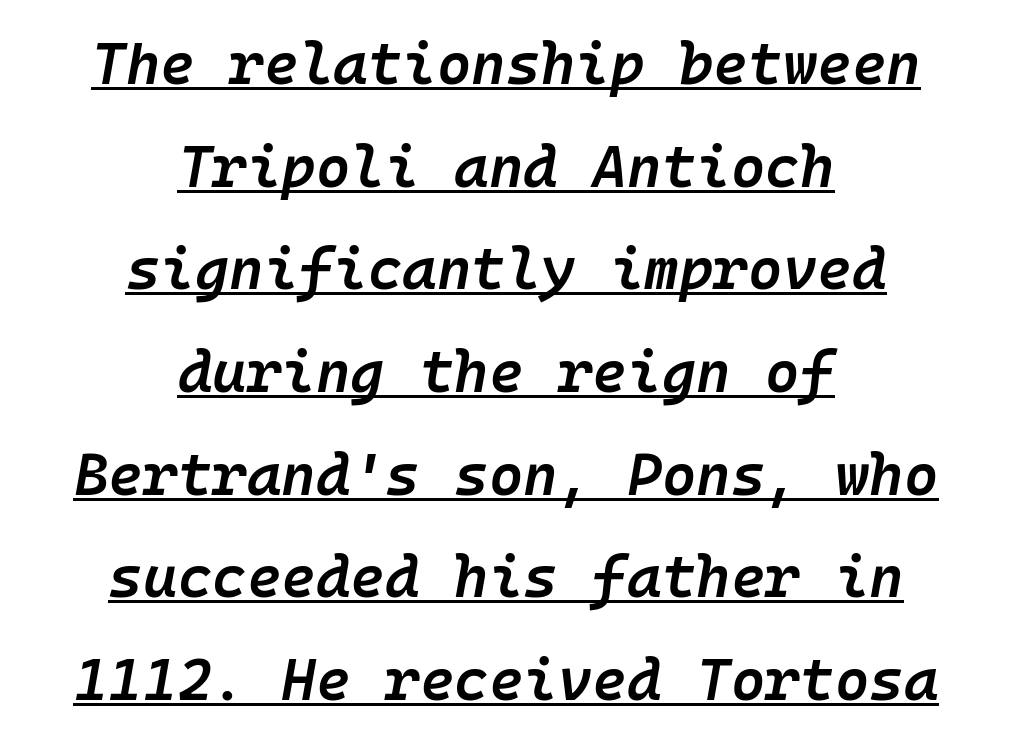
The paragraph has two soft edges and a firm central axis. Underline: present. Standard letterfit; no display-style spreading of the glyphs. Look at the stroke-to-counter ratio: somewhat heavy, a semibold.
